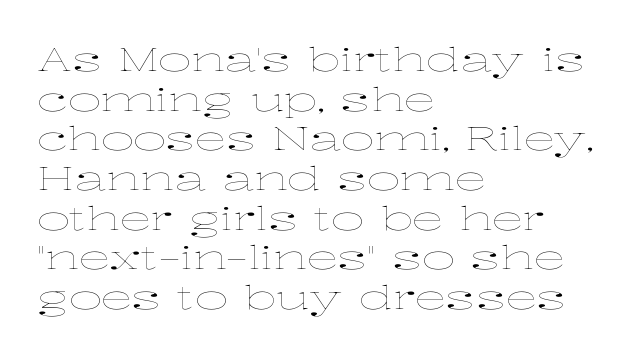
Q: Is the text bold? A: No.
Q: Is the text italic (slanted)? A: No, it is upright.
Q: Is the text underlined? A: No.
Q: How is the paragraph aligned? A: Left-aligned.
Q: Is the spacing between letters normal or unusually wide? A: Normal.
Q: Width (condensed, normal, or wide)? A: Wide.
Q: Stroke contrast? A: Low.
Q: x-height? A: Medium.
Q: Monospaced? A: No.
